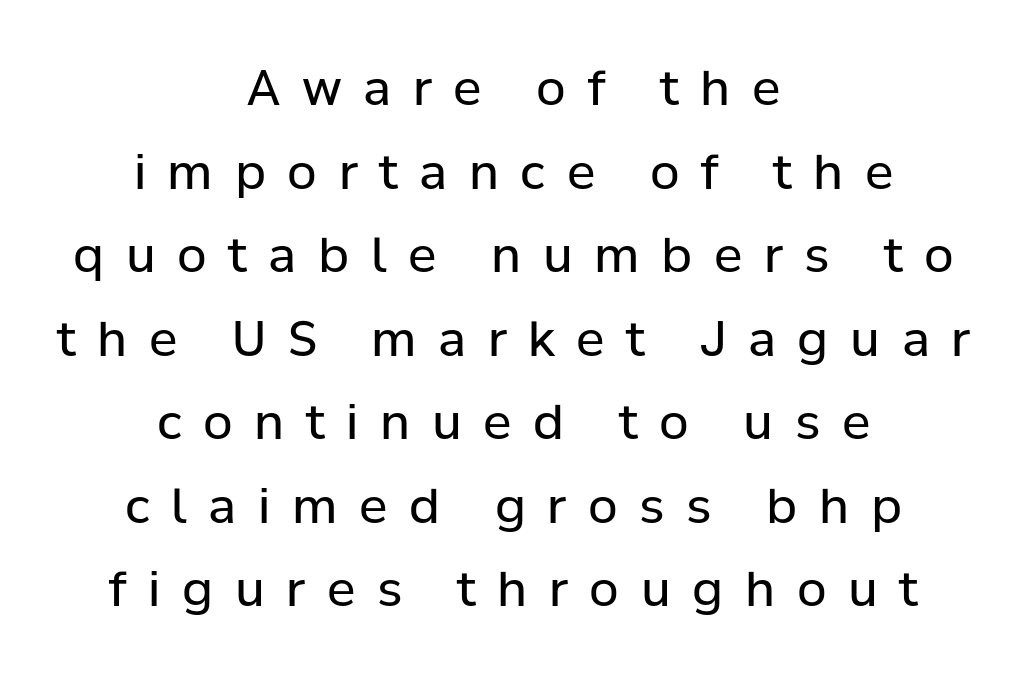
The rag falls on both sides of this text block equally. The rendering inserts visible extra space after every character. Decoration check: the copy has no underline. No extra ink here — the face is not bold.
